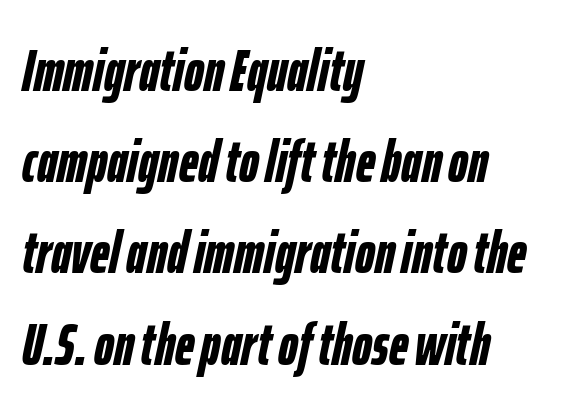
Q: Is the text bold? A: Yes.
Q: Is the text italic (slanted)? A: Yes, it leans right by about 12 degrees.
Q: Is the text underlined? A: No.
Q: How is the paragraph aligned? A: Left-aligned.
Q: Is the spacing between letters normal or unusually wide? A: Normal.
Q: Is the spacing between lines tight, normal or loose? A: Normal.
Q: Width (condensed, normal, or wide)? A: Condensed.
Q: Stroke contrast? A: Low.
Q: x-height? A: Medium.
Q: Monospaced? A: No.
